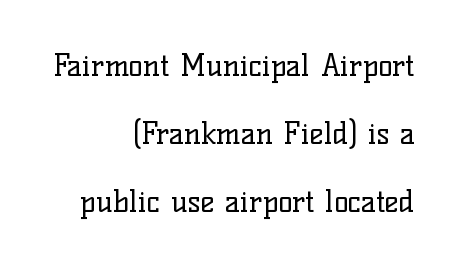
A typesetter would mark this as roman, not italic. Widely set lines give the paragraph a tall, airy silhouette. Check under the words: just untouched page. Bold? No — there's no thickening of the strokes. The rag falls on the left side of this text block. Character widths vary here, with narrow letters taking less room than wide ones.
